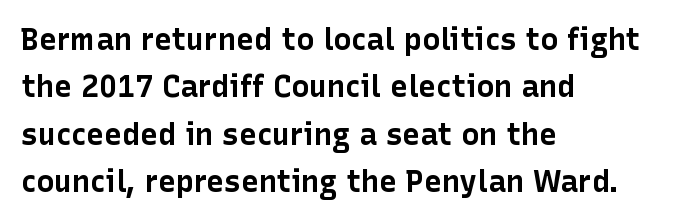
{"serif": "no", "italic": "no", "bold": "yes", "weight": "bold", "width": "normal", "stroke_contrast": "low", "x_height": "medium", "monospaced": "no", "underline": "no", "align": "left", "line_spacing": "normal", "line_spacing_ratio": 1.58, "letter_spacing": "normal", "letter_spacing_em": 0.0, "glyph_px": 30}
